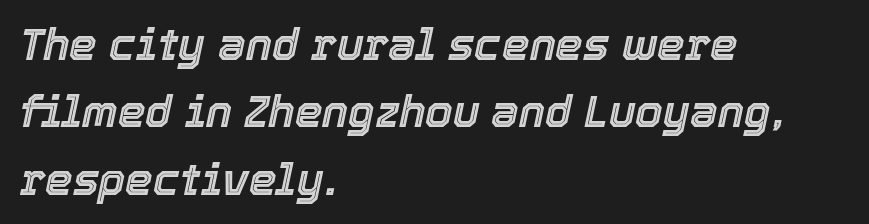
Q: Is the text italic (slanted)? A: Yes, it leans right by about 12 degrees.
Q: Is the text underlined? A: No.
Q: How is the paragraph aligned? A: Left-aligned.
Q: Is the spacing between letters normal or unusually wide? A: Normal.
Q: Is the spacing between lines tight, normal or loose? A: Normal.
Q: Width (condensed, normal, or wide)? A: Normal.
Q: x-height? A: Medium.
Q: Monospaced? A: No.
